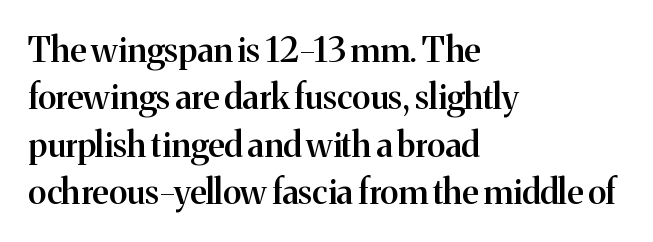
The image shows 34 px semibold serif type, upright; set left-aligned, normal line spacing (1.39x), normal letter spacing, not underlined; medium stroke contrast and a medium x-height.
